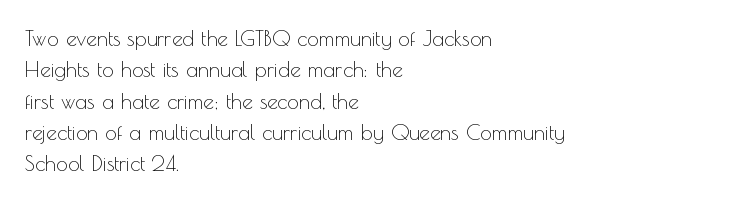
Ordinary non-slanted type is in use. Honestly, the row spacing looks completely unremarkable. These lines keep a tight, regular rhythm from letter to letter. These lines stack with their left ends in a neat column.
